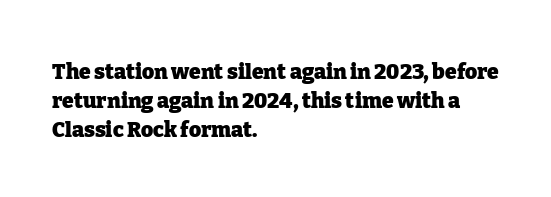
{"italic": "no", "bold": "yes", "underline": "no", "align": "left", "line_spacing": "normal", "line_spacing_ratio": 1.38, "letter_spacing": "normal", "letter_spacing_em": 0.0, "glyph_px": 21}
